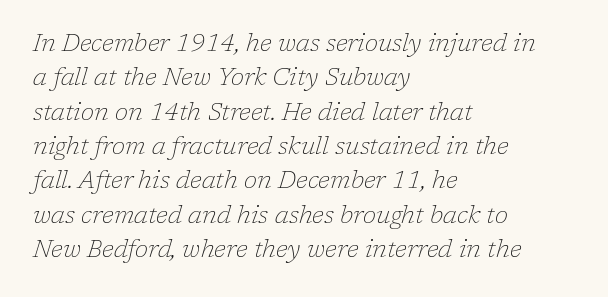
Q: Is the text bold? A: No.
Q: Is the text italic (slanted)? A: Yes, it leans right by about 17 degrees.
Q: Is the text underlined? A: No.
Q: How is the paragraph aligned? A: Left-aligned.
Q: Is the spacing between letters normal or unusually wide? A: Normal.
Q: Is the spacing between lines tight, normal or loose? A: Normal.
